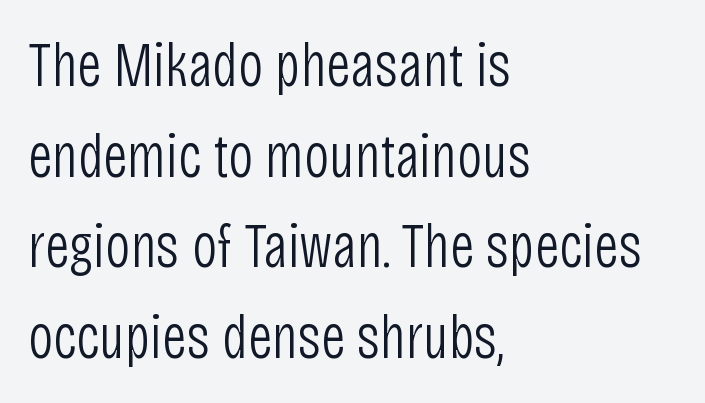
Here the designer chose a conventional face with non-uniform glyph widths. Just letters on the line, the space beneath them empty. If you measured baseline to baseline, you'd find a middling distance. Standard letterfit; no display-style spreading of the glyphs.
